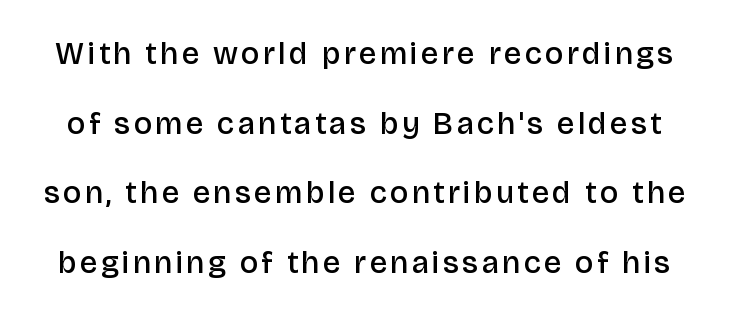
The image shows 31 px semibold sans-serif type, upright; set loose line spacing (2.25x), not underlined; low stroke contrast and a large x-height.
